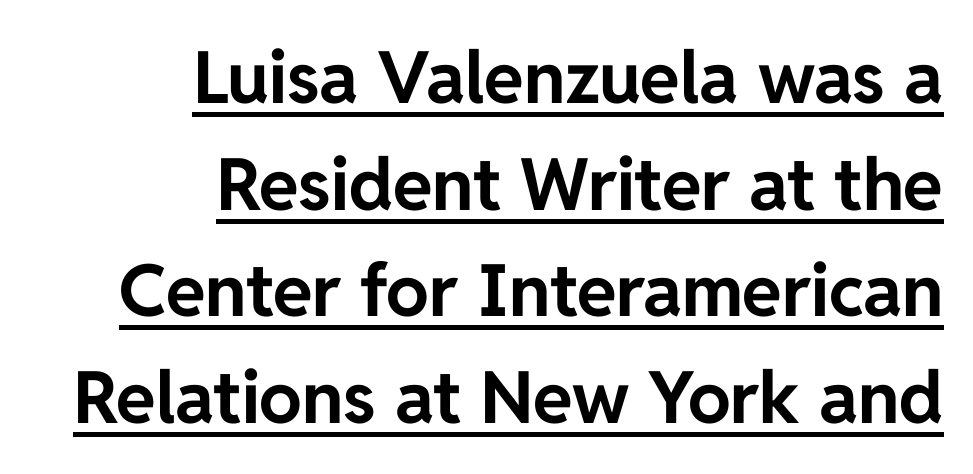
Students, note that the glyphs here touch the page at normal intervals. This sample has the flowing, uneven cadence of proportional lettering. Look at the stroke-to-counter ratio: heavy, a bold. Serif or sans? Sans — the stroke terminals are bare. Short and long lines alike share a common ending point at right. Vertical spacing — default.
